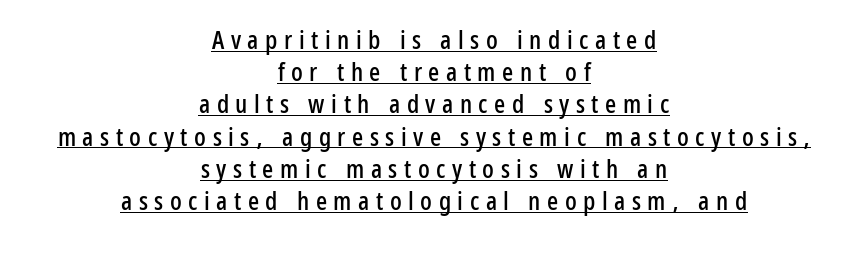
If you folded the block vertically in half, each line would mirror itself in length. Look at the tracking — it's clearly loosened, letters drifting apart. This is roman type, the default non-slanted kind. Like a heading marked for emphasis, these lines bear an underscore.
